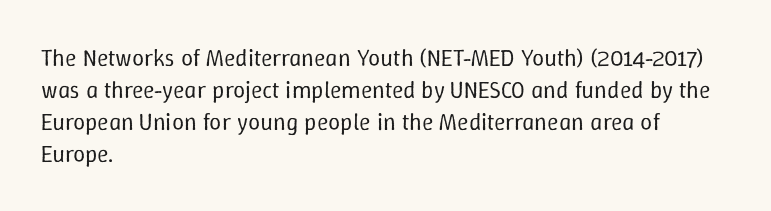
{"italic": "no", "bold": "no", "underline": "no", "align": "left", "line_spacing": "normal", "line_spacing_ratio": 1.33, "letter_spacing": "normal", "letter_spacing_em": 0.0, "glyph_px": 24}
